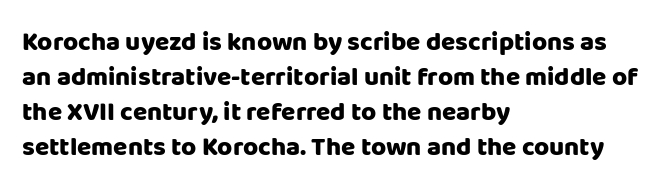
The baseline area is clear. The lines in this sample share a left origin and differ only in where they stop. The type is set solid horizontally, with unmodified tracking. Compared with typical paragraphs, the rows here are spaced about the same. Thick stems and heavy bowls — unmistakably bold. Ascenders rise straight up at ninety degrees.
